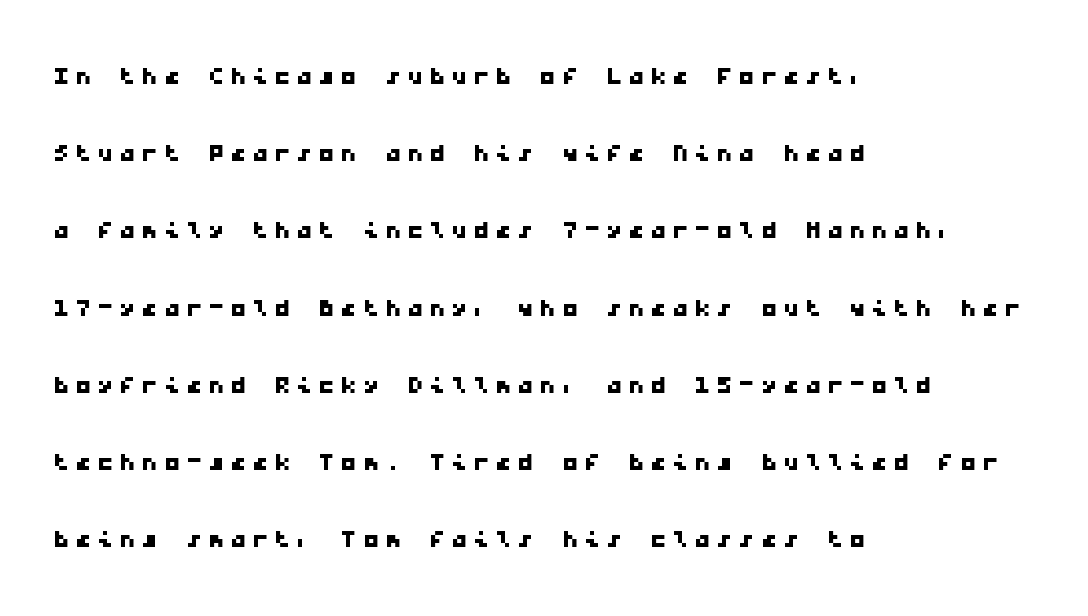
The image shows 33 px wide sans-serif type, monospaced; set left-aligned, loose line spacing (2.34x), not underlined; low stroke contrast and a medium x-height.
